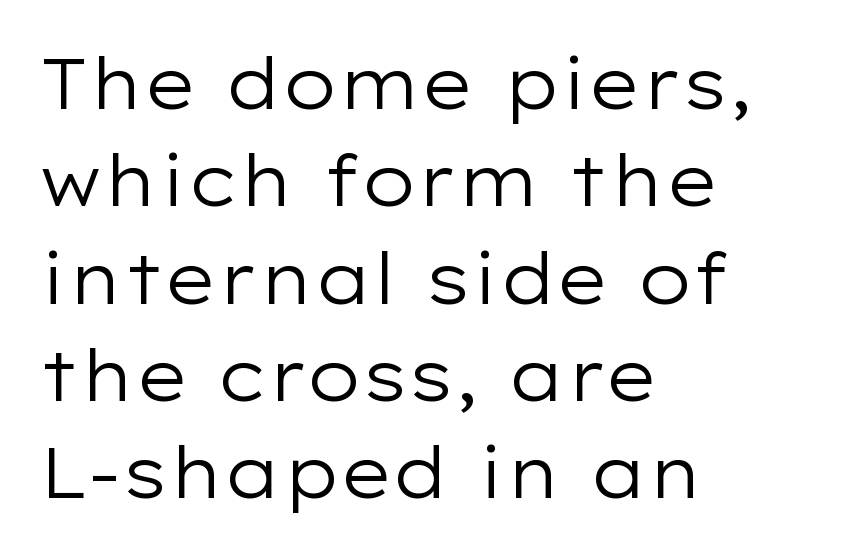
The image shows 70 px regular-weight, wide sans-serif type, upright; set left-aligned, normal line spacing (1.39x), normal letter spacing, not underlined; low stroke contrast and a medium x-height.
